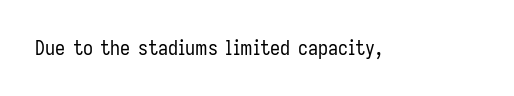
{"italic": "no", "bold": "no", "underline": "no", "letter_spacing": "normal", "letter_spacing_em": 0.0, "glyph_px": 20}
